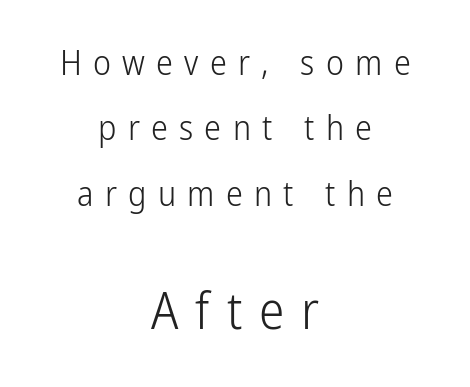
The image shows 51 px light, condensed sans-serif type, upright; set centered, loose line spacing (1.92x), unusually wide letter spacing (+0.33 em), not underlined; the second (bottom) block is 1.5x larger; low stroke contrast and a medium x-height.
